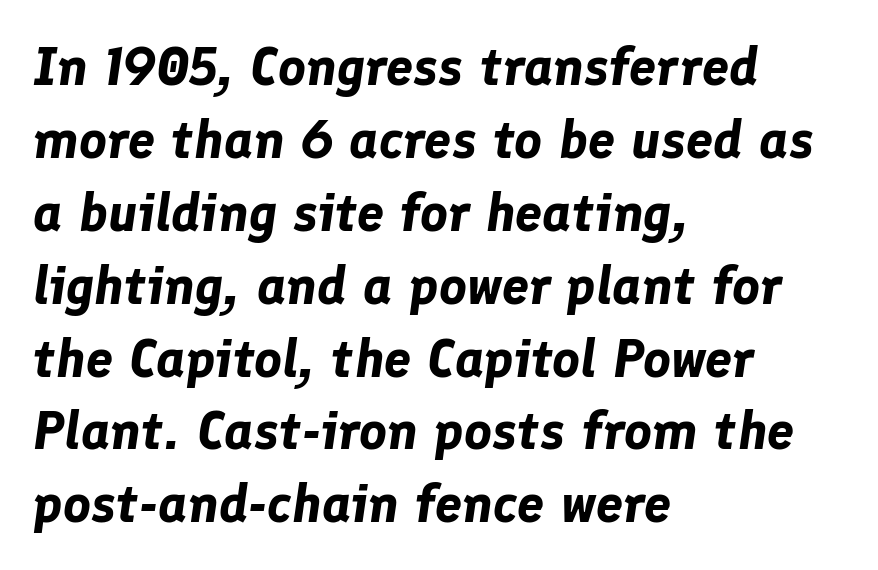
Q: Is the text bold? A: Yes.
Q: Is the text italic (slanted)? A: Yes, it leans right by about 8 degrees.
Q: Is the text underlined? A: No.
Q: How is the paragraph aligned? A: Left-aligned.
Q: Is the spacing between letters normal or unusually wide? A: Normal.
Q: Is the spacing between lines tight, normal or loose? A: Normal.
Q: Width (condensed, normal, or wide)? A: Normal.
Q: Stroke contrast? A: Low.
Q: x-height? A: Medium.
Q: Monospaced? A: No.
